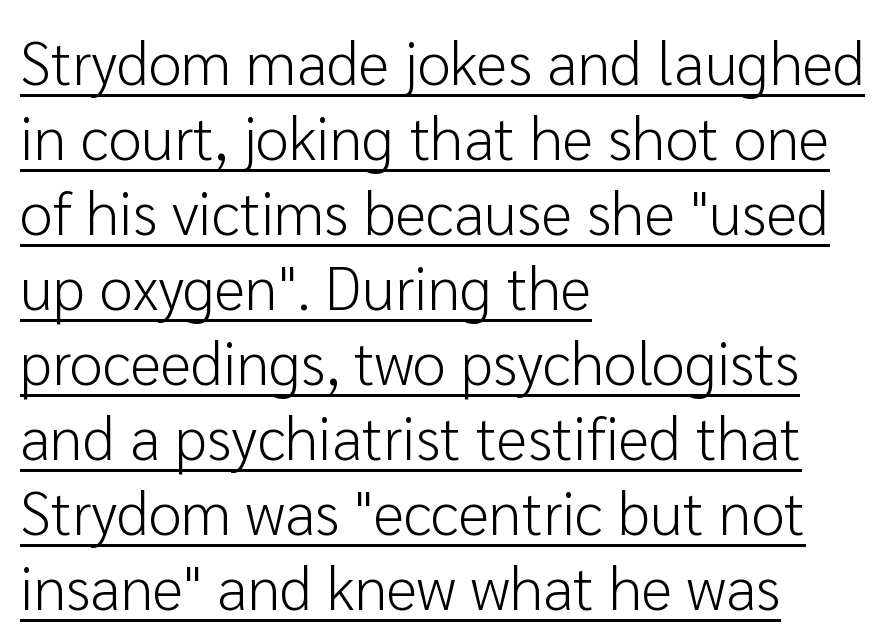
Q: Is the text bold? A: No.
Q: Is the text italic (slanted)? A: No, it is upright.
Q: Is the typeface a serif or a sans-serif typeface? A: Sans-serif.
Q: Is the text underlined? A: Yes.
Q: How is the paragraph aligned? A: Left-aligned.
Q: Is the spacing between letters normal or unusually wide? A: Normal.
Q: Is the spacing between lines tight, normal or loose? A: Normal.
Q: Width (condensed, normal, or wide)? A: Normal.
Q: Stroke contrast? A: Low.
Q: x-height? A: Medium.
Q: Monospaced? A: No.
